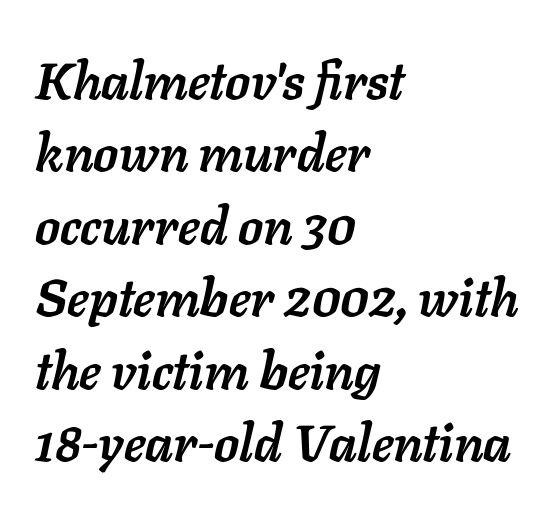
The image shows 51 px semibold type, italic (leaning right); set left-aligned, normal line spacing (1.42x), normal letter spacing, not underlined; low stroke contrast and a medium x-height.
